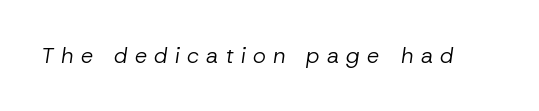
The image shows 22 px text type, italic (leaning right); set unusually wide letter spacing (+0.33 em), not underlined.
